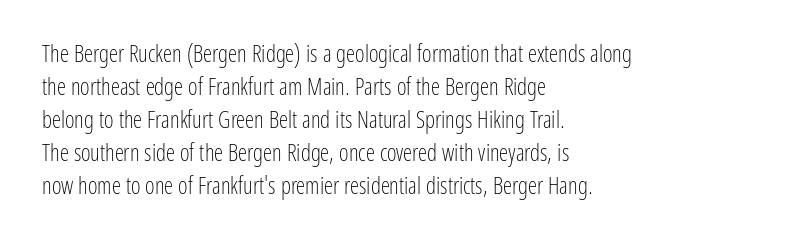
Honestly, the row spacing looks completely unremarkable. Caption: face not bold, strokes unweighted. Posture: vertical. This rendering features lettering with no underline. The setting favours the left margin, as ordinary paragraphs usually do.
